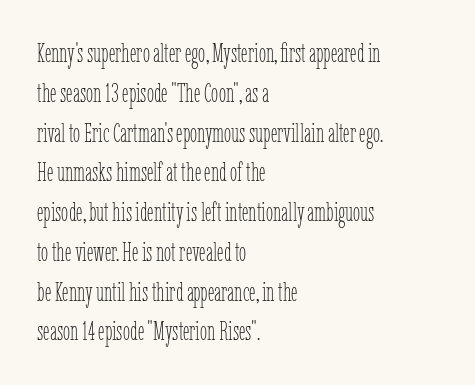
{"italic": "no", "bold": "no", "underline": "no", "align": "left", "line_spacing": "normal", "line_spacing_ratio": 1.53, "letter_spacing": "normal", "letter_spacing_em": 0.0, "glyph_px": 26}
